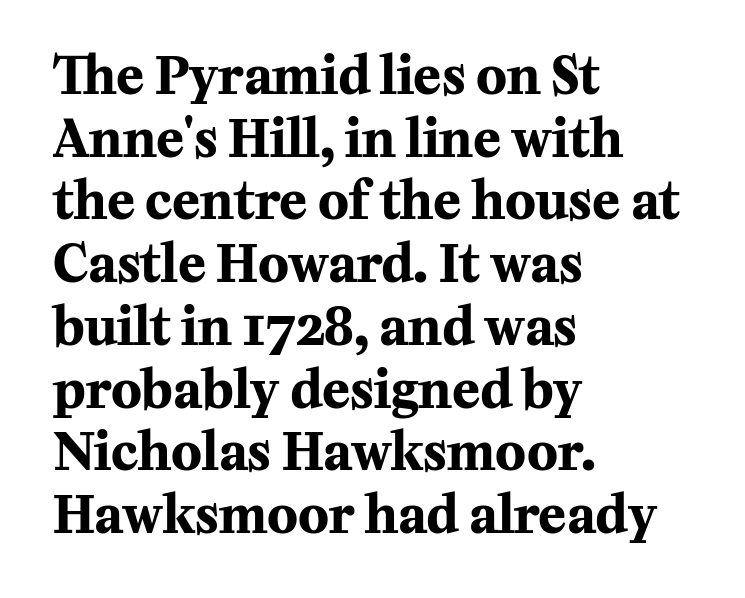
{"serif": "yes", "italic": "no", "bold": "yes", "weight": "bold", "width": "normal", "stroke_contrast": "medium", "x_height": "medium", "monospaced": "no", "underline": "no", "align": "left", "line_spacing_ratio": 1.23, "letter_spacing": "normal", "letter_spacing_em": 0.0, "glyph_px": 51}
